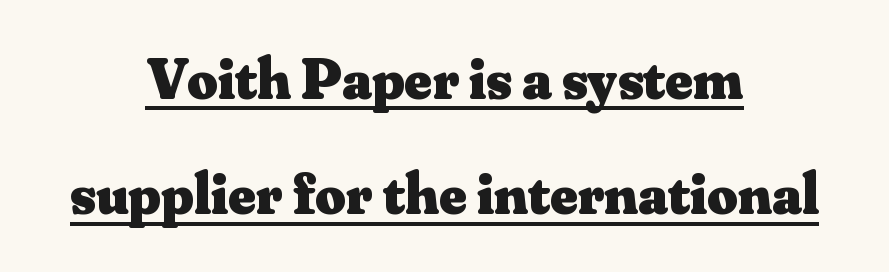
Q: Is the text bold? A: Yes.
Q: Is the text italic (slanted)? A: No, it is upright.
Q: Is the typeface a serif or a sans-serif typeface? A: Serif.
Q: Is the text underlined? A: Yes.
Q: How is the paragraph aligned? A: Centered.
Q: Is the spacing between letters normal or unusually wide? A: Normal.
Q: Is the spacing between lines tight, normal or loose? A: Loose.
Q: Width (condensed, normal, or wide)? A: Normal.
Q: Stroke contrast? A: Medium.
Q: x-height? A: Small.
Q: Monospaced? A: No.
